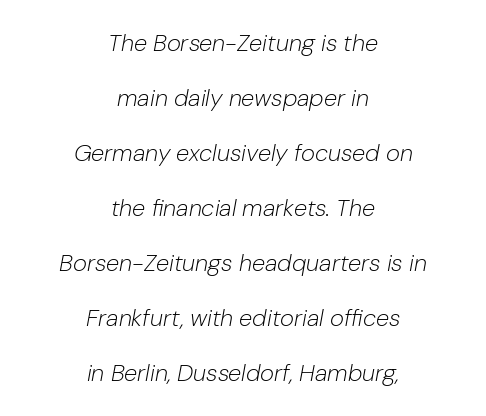
The image shows 24 px text type, italic (leaning right); set centered, loose line spacing (2.29x), normal letter spacing, not underlined.
